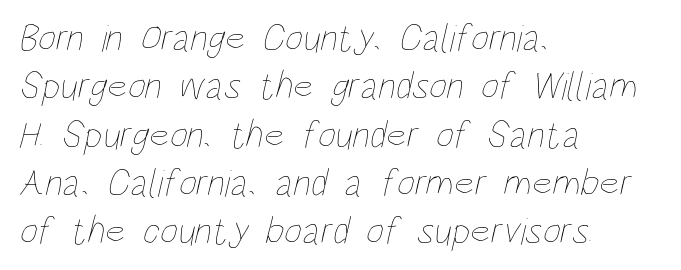
The image shows 39 px thin, condensed type; set left-aligned, line spacing 1.24x, normal letter spacing, not underlined; low stroke contrast and a large x-height.
